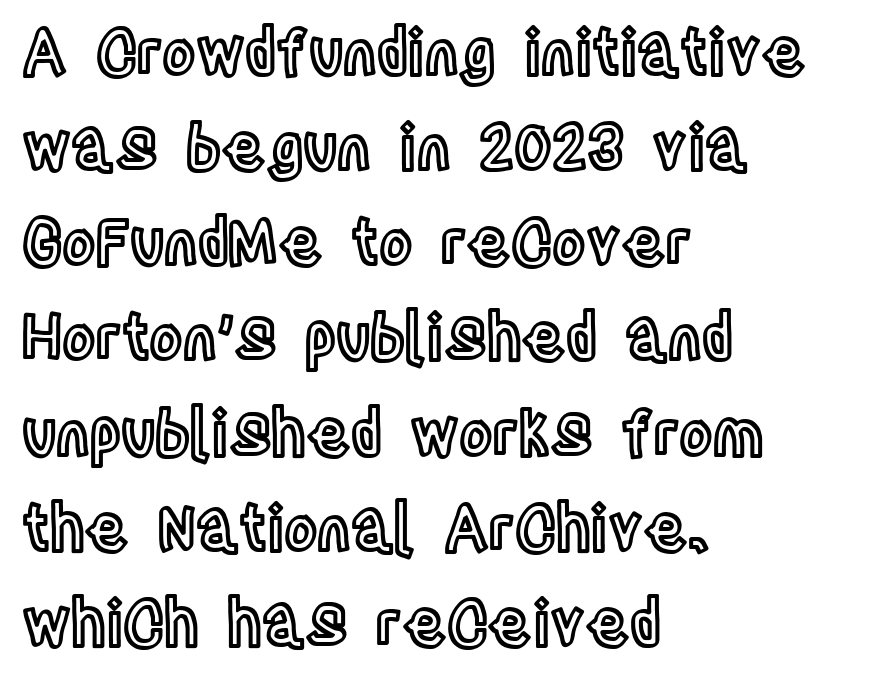
The image shows 63 px condensed type, upright; set left-aligned, normal line spacing (1.51x), normal letter spacing, not underlined; a large x-height.
